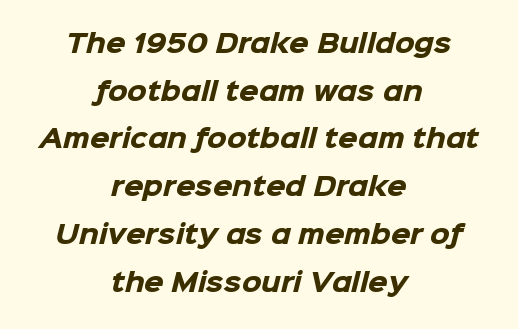
Emphasis by weight is at full strength: bold. Plain, unruled lines of type. In terms of letterspacing, this is plain default setting. One-word summary of the alignment: center.
